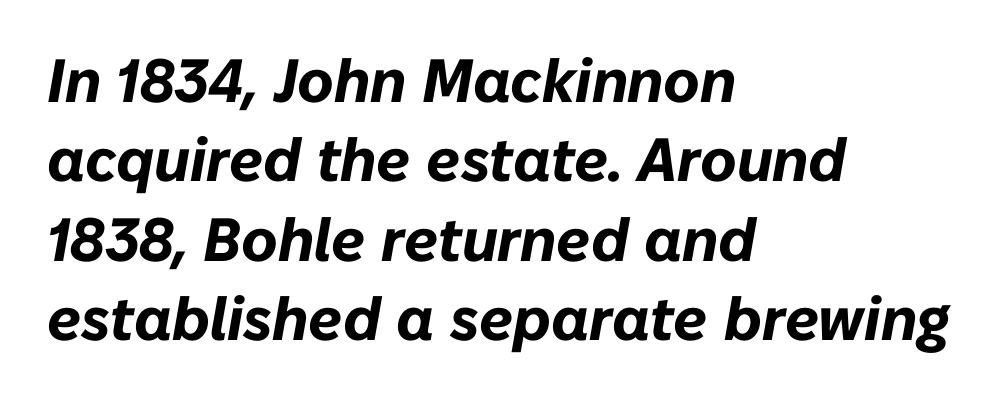
The text block is weighted toward the left margin, trailing off unevenly rightward. Any mark beneath the type? The region is blank. Note the varied advance widths — an 'i' is clearly narrower than an 'm'. The face used here has the dense, thick strokes of a bold. This rendering leaves character spacing at its baseline value.
